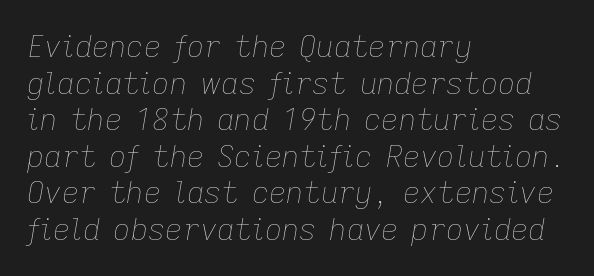
{"italic": "yes", "lean": "right", "slant_degrees": 9, "bold": "no", "weight": "thin", "width": "normal", "stroke_contrast": "low", "x_height": "medium", "monospaced": "no", "underline": "no", "align": "left", "line_spacing_ratio": 1.22, "letter_spacing": "normal", "letter_spacing_em": 0.0, "glyph_px": 30}
